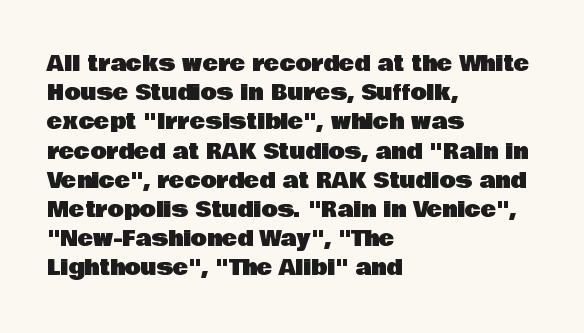
Q: Is the text italic (slanted)? A: No, it is upright.
Q: Is the text underlined? A: No.
Q: How is the paragraph aligned? A: Left-aligned.
Q: Is the spacing between letters normal or unusually wide? A: Normal.
Q: Is the spacing between lines tight, normal or loose? A: Normal.
